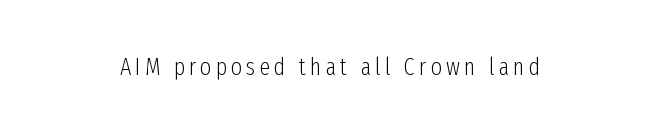
The image shows 24 px text type, upright; set not underlined.
